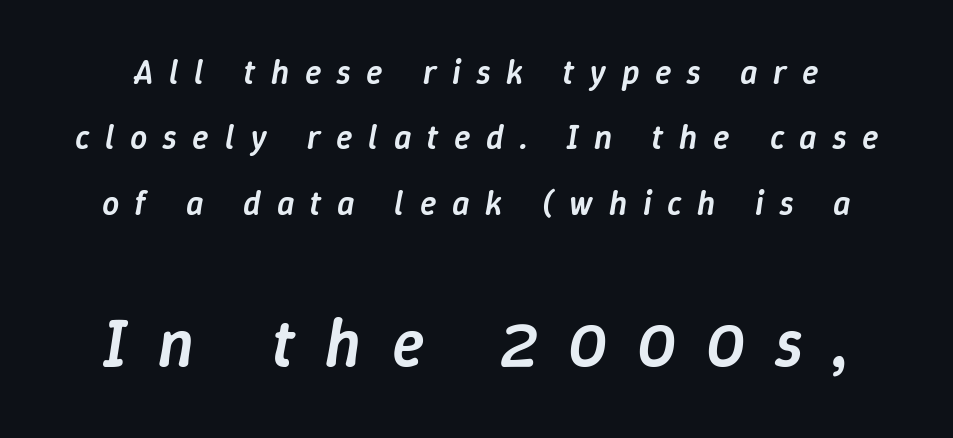
The image shows 67 px semibold type, italic (leaning right); set loose line spacing (1.92x), unusually wide letter spacing (+0.46 em), not underlined; the second (bottom) block is 1.97x larger; low stroke contrast and a medium x-height.
